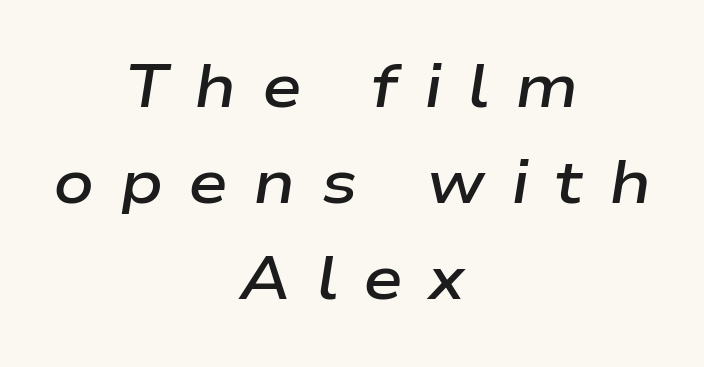
{"italic": "yes", "lean": "right", "slant_degrees": 9, "bold": "semi", "weight": "semibold", "width": "wide", "stroke_contrast": "low", "x_height": "medium", "monospaced": "no", "underline": "no", "align": "center", "line_spacing": "normal", "line_spacing_ratio": 1.6, "letter_spacing": "wide", "letter_spacing_em": 0.42, "glyph_px": 60}
